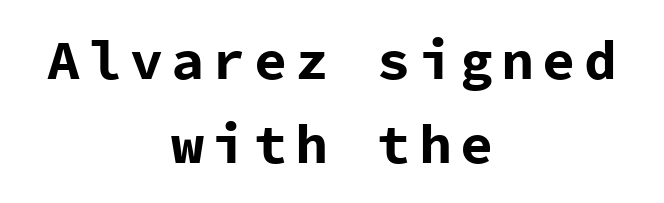
A roman cut, with each character standing at attention. No word sits above an underline. Caption: multi-line text, centered on the measure. Stroke thickness is high; the sample reads as a true bold. These lines sit exactly where default settings would place them. Observe the absence of serifs on each vertical stroke in this sample.
